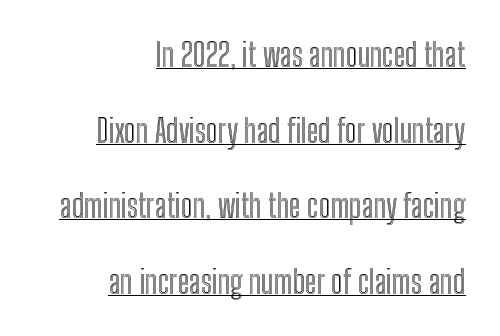
Ascenders rise straight up at ninety degrees. The line-height multiplier appears high, well above default. Notice how a bar underscores the lettering throughout. The passage shown is typed in a proportional face where columns would drift. Glyph-to-glyph distance matches everyday printed text.
